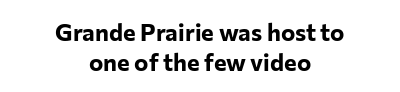
Teacher's note: observe the equal gaps on both sides — that is centered alignment. No word sits above an underline. This is heavy type, rendered in bold. Ordinary non-slanted type is in use. This sample uses plain, unmodified letter spacing.
